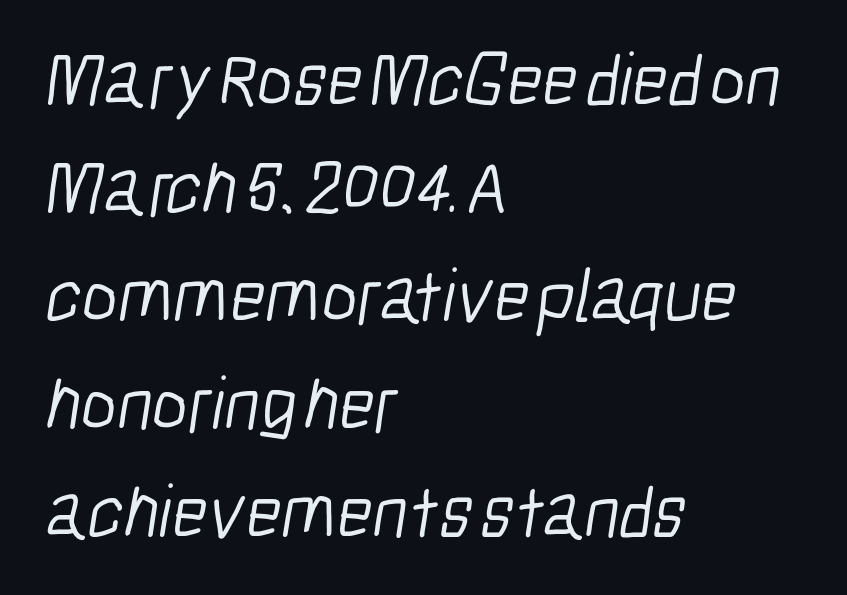
{"serif": "no", "bold": "no", "weight": "light", "width": "condensed", "stroke_contrast": "low", "x_height": "medium", "monospaced": "no", "underline": "no", "align": "left", "line_spacing": "normal", "line_spacing_ratio": 1.42, "letter_spacing": "normal", "letter_spacing_em": 0.0, "glyph_px": 76}
